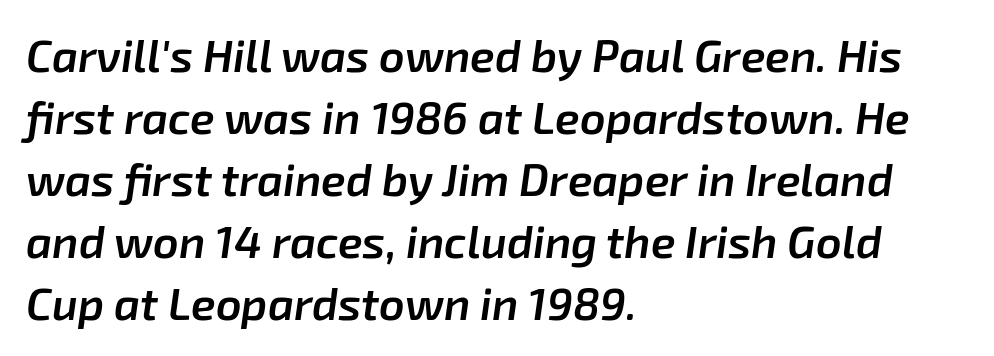
{"italic": "yes", "lean": "right", "slant_degrees": 8, "bold": "semi", "weight": "semibold", "width": "normal", "stroke_contrast": "low", "x_height": "medium", "monospaced": "no", "underline": "no", "align": "left", "line_spacing": "normal", "line_spacing_ratio": 1.38, "letter_spacing": "normal", "letter_spacing_em": 0.0, "glyph_px": 45}
